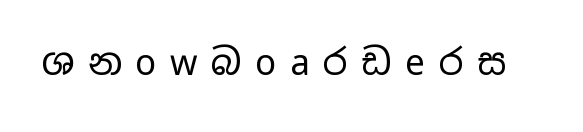
The image shows 35 px regular-weight, wide sans-serif type, upright; set unusually wide letter spacing (+0.39 em), not underlined; low stroke contrast and a medium x-height.
